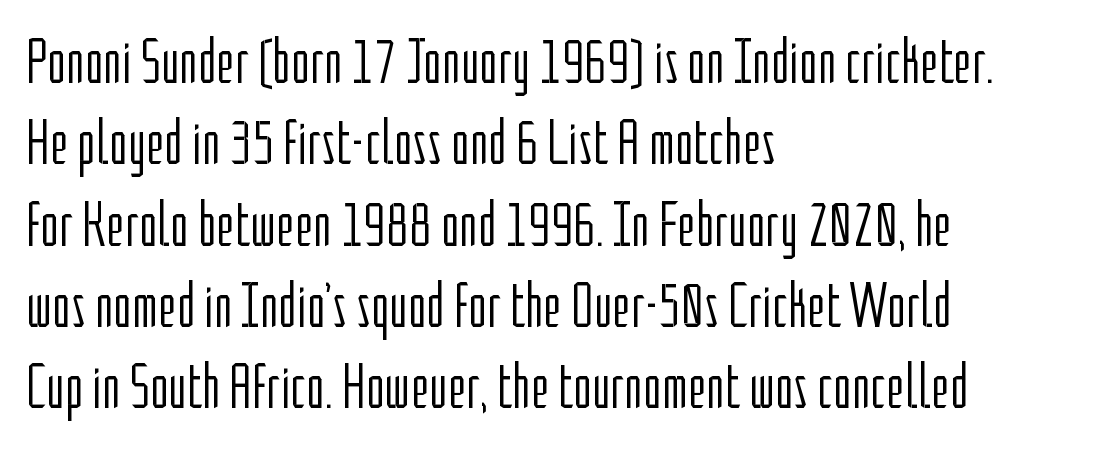
Does the lettering tilt? It doesn't — this is upright. Note the varied advance widths — an 'i' is clearly narrower than an 'm'. Visually the block forms a straight wall on the left and a jagged coastline on the right. How would I describe the line gaps? Plain and ordinary. Letter spacing: default. The designer went with a sans here, leaving each stem footless.
